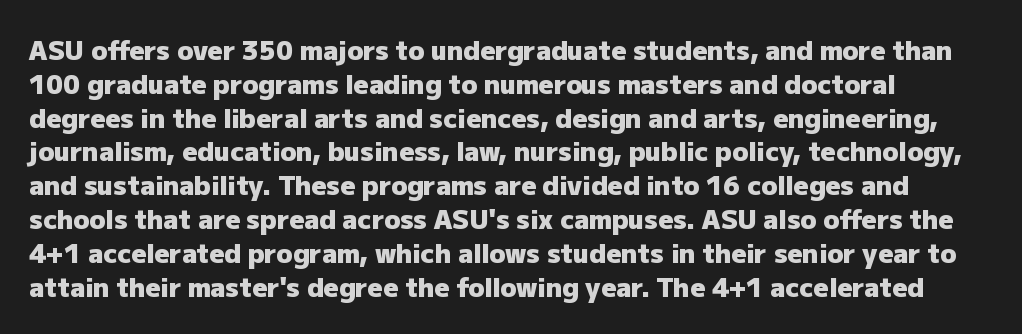
Notice how the stems are strictly vertical — no italics here. The passage shown is emphatically bold. Students, observe: this is what conventionally led text looks like. You could call the tracking neutral — neither tight nor loose. The ragged edge is on the right, which tells us the setting is flush left. Descenders are the only things crossing below the line.
